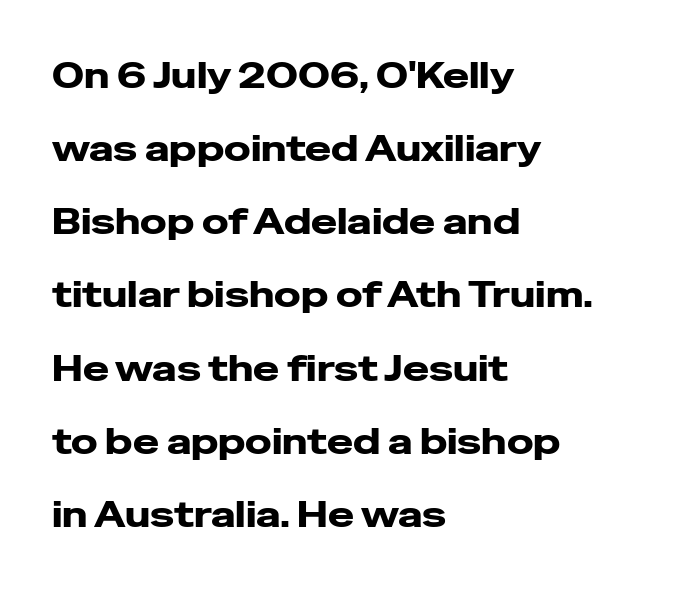
Every character sits straight up, as roman type does. Students, observe: this is what heavily led, spacious text looks like. A full-strength bold gives these letters their thick strokes. How are the letters spaced? Ordinarily, with no added tracking. The type family on display is of the sans-serif kind.
